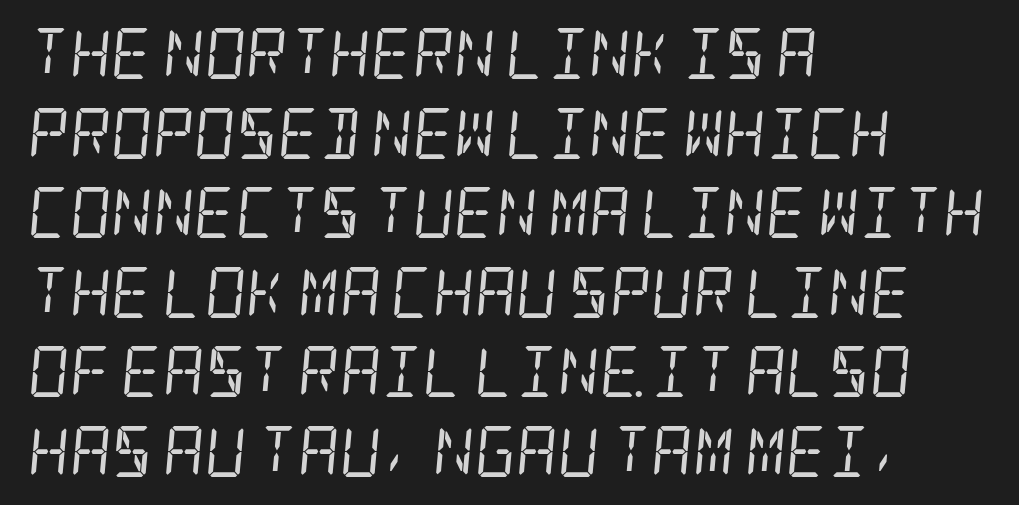
Q: Is the text bold? A: No.
Q: Is the text italic (slanted)? A: Yes, it leans right by about 5 degrees.
Q: Is the typeface a serif or a sans-serif typeface? A: Serif.
Q: Is the text underlined? A: No.
Q: How is the paragraph aligned? A: Left-aligned.
Q: Is the spacing between letters normal or unusually wide? A: Normal.
Q: Is the spacing between lines tight, normal or loose? A: Normal.
Q: Width (condensed, normal, or wide)? A: Condensed.
Q: Stroke contrast? A: Low.
Q: x-height? A: Large.
